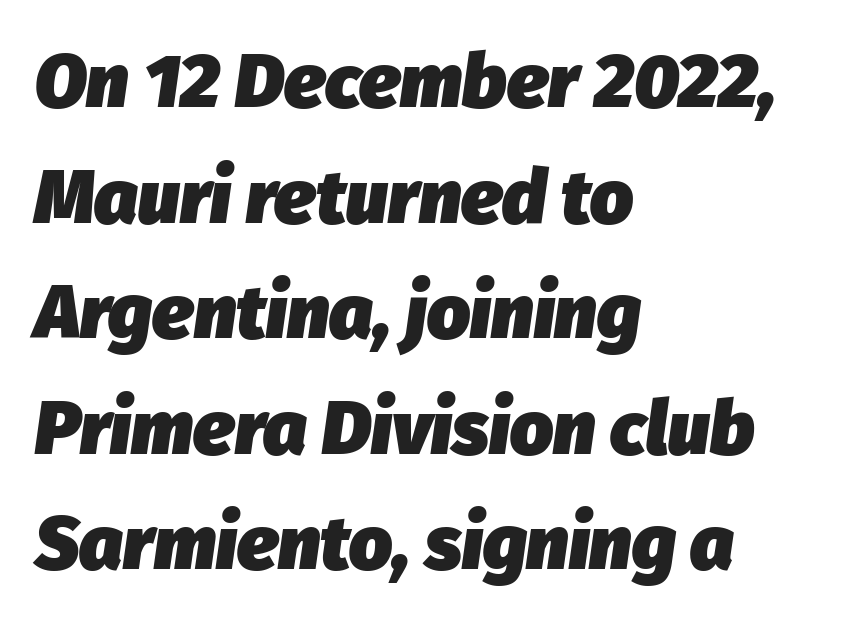
Compared with typical body copy, the letter spacing here is the same. Notice how thick the strokes are: this is what a full bold looks like. Line spacing here is normal. These lines are rendered in a variable-pitch font. Observe the lean: these are italic letterforms. Beneath every word, the page is bare.
